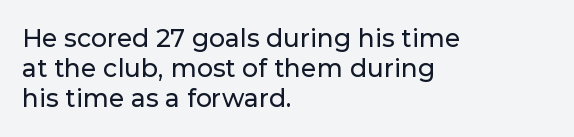
Standard letterfit; no display-style spreading of the glyphs. A typesetter would mark this as roman, not italic. Does the copy run flush right? No — it runs flush left. Words float on clear page, feet unadorned.
